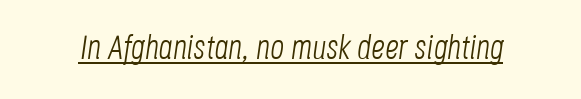
{"italic": "yes", "lean": "right", "slant_degrees": 8, "bold": "no", "weight": "light", "width": "condensed", "stroke_contrast": "low", "x_height": "large", "monospaced": "no", "underline": "yes", "letter_spacing": "normal", "letter_spacing_em": 0.0, "glyph_px": 34}
